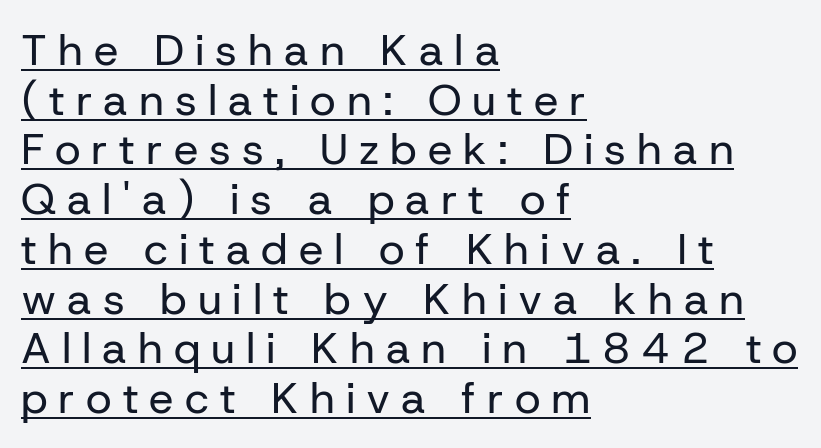
{"serif": "no", "italic": "no", "bold": "no", "weight": "regular", "width": "normal", "stroke_contrast": "low", "x_height": "medium", "monospaced": "no", "underline": "yes", "align": "left", "line_spacing": "tight", "line_spacing_ratio": 1.13, "letter_spacing": "wide", "letter_spacing_em": 0.25, "glyph_px": 44}
